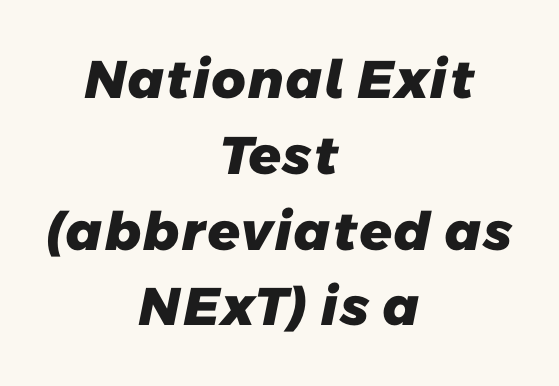
This is sans-serif lettering, the kind often seen on screens and signage. These lines carry a lot of weight — the face is fully bold. Has an underline been added? It has not. Baseline-to-baseline distance is the conventional proportion of letter height. The letters advance in unequal steps, a hallmark of proportional type.
